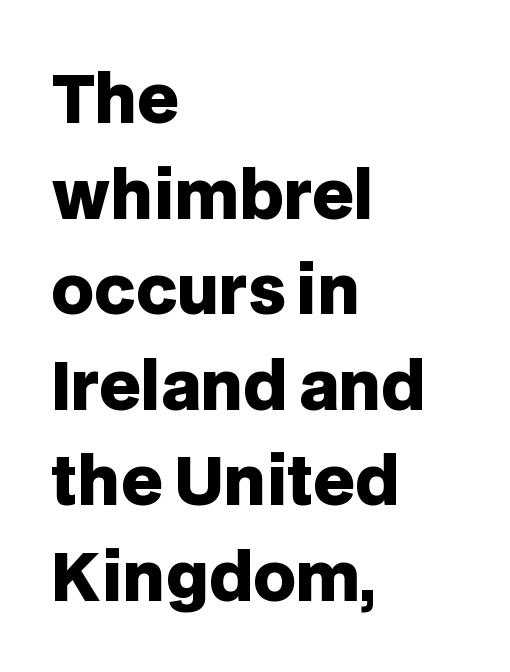
{"serif": "no", "italic": "no", "bold": "yes", "weight": "heavy", "width": "normal", "stroke_contrast": "low", "x_height": "large", "monospaced": "no", "underline": "no", "align": "left", "line_spacing": "normal", "line_spacing_ratio": 1.47, "letter_spacing": "normal", "letter_spacing_em": 0.0, "glyph_px": 65}
